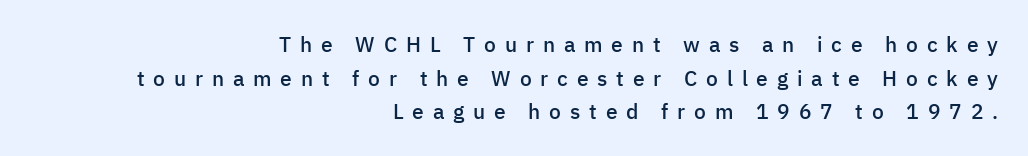
{"italic": "no", "bold": "semi", "underline": "no", "align": "right", "line_spacing": "normal", "line_spacing_ratio": 1.6, "letter_spacing": "wide", "letter_spacing_em": 0.42, "glyph_px": 21}
